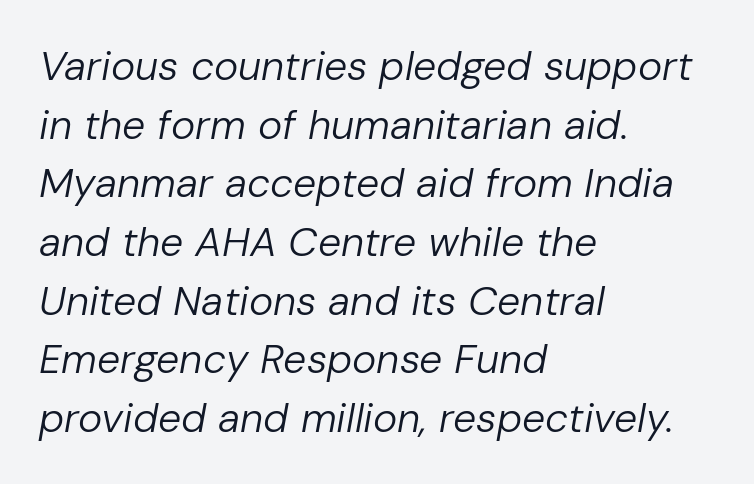
Q: Is the text bold? A: No.
Q: Is the text italic (slanted)? A: Yes, it leans right by about 10 degrees.
Q: Is the text underlined? A: No.
Q: How is the paragraph aligned? A: Left-aligned.
Q: Is the spacing between letters normal or unusually wide? A: Normal.
Q: Is the spacing between lines tight, normal or loose? A: Normal.
Q: Width (condensed, normal, or wide)? A: Normal.
Q: Stroke contrast? A: Low.
Q: x-height? A: Medium.
Q: Monospaced? A: No.
